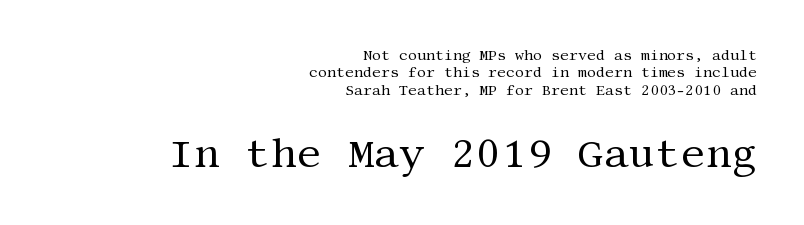
{"serif": "yes", "italic": "no", "bold": "no", "weight": "regular", "width": "normal", "stroke_contrast": "medium", "x_height": "large", "underline": "no", "align": "right", "line_spacing_ratio": 1.24, "letter_spacing": "normal", "letter_spacing_em": 0.0, "larger_block": "second", "size_ratio": 2.86, "glyph_px": 40}
